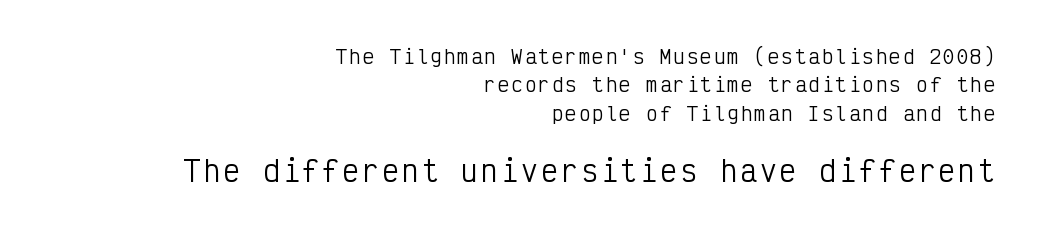
Q: Is the text bold? A: No.
Q: Is the text italic (slanted)? A: No, it is upright.
Q: Is the typeface a serif or a sans-serif typeface? A: Sans-serif.
Q: Is the text underlined? A: No.
Q: How is the paragraph aligned? A: Right-aligned.
Q: Is the spacing between lines tight, normal or loose? A: Normal.
Q: Which block of text is set in a larger size, the first (top) or the second (bottom)? A: The second (bottom) one.
Q: Width (condensed, normal, or wide)? A: Condensed.
Q: Stroke contrast? A: Low.
Q: x-height? A: Medium.
Q: Monospaced? A: Yes.
